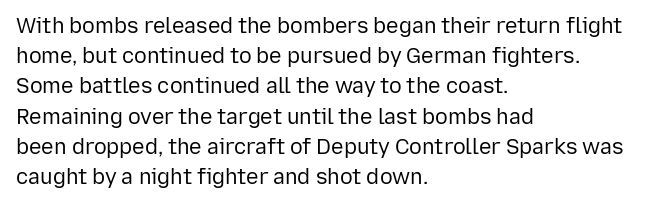
The image shows 21 px text type, upright; set left-aligned, normal line spacing (1.44x), normal letter spacing, not underlined.
